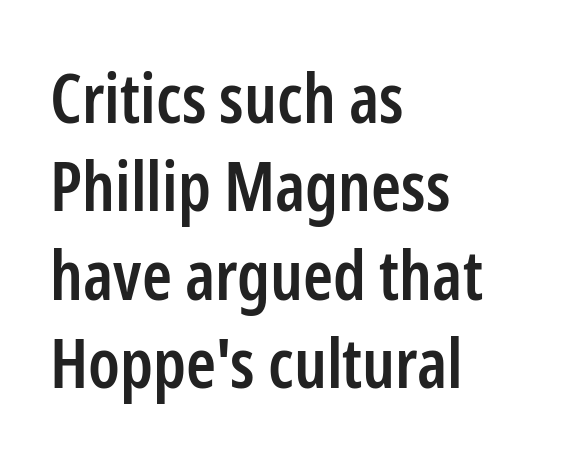
Whoever set this chose a conventional vertical rhythm. No feet cap the strokes, marking this as sans-serif type. The letters stand upright; this is a roman face. Do the characters align in a grid? No, the font is proportional.
